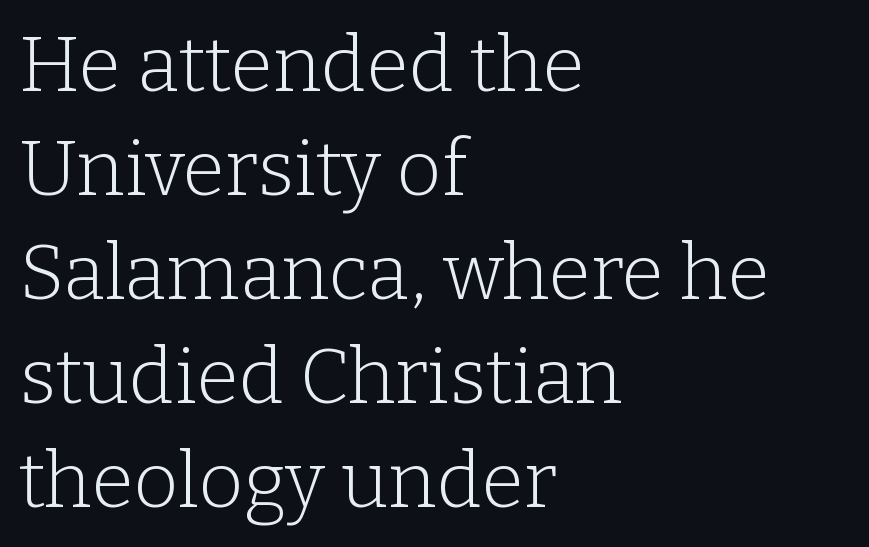
No extra ink here — the face is not bold. Vertical strokes here are truly vertical. The specimen omits any rule beneath the text block's lines. The setting favours the left margin, as ordinary paragraphs usually do. In terms of letterform style, serifs are clearly present.
